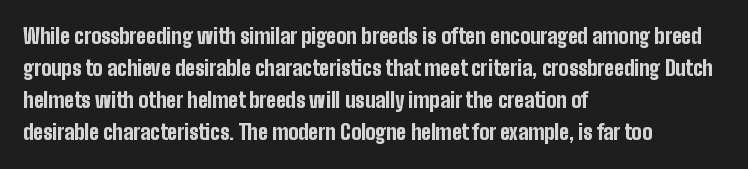
{"italic": "no", "bold": "yes", "underline": "no", "align": "left", "line_spacing": "normal", "line_spacing_ratio": 1.53, "letter_spacing": "normal", "letter_spacing_em": 0.0, "glyph_px": 21}
